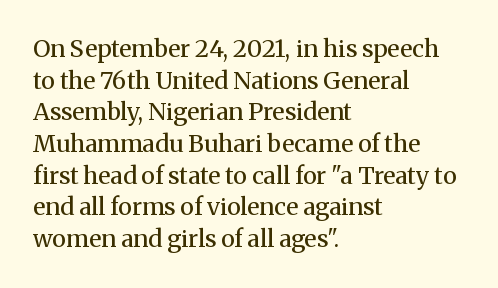
The image shows 24 px text type, upright; set left-aligned, normal line spacing (1.32x), normal letter spacing, not underlined.
